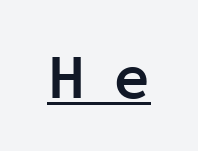
Fixed-width glyphs throughout — classic coding-font behaviour. As a designer I'd log this as weight 600, semibold. A typesetter would mark this as roman, not italic. The designer went with a sans here, leaving each stem footless. Compared with typical body copy, the letter spacing here is much looser.
